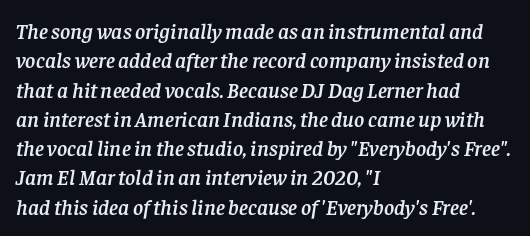
If you drew a line through each stem, it would be angled. Spacing between characters is what you'd get straight out of the box. The ragged edge is on the right, which tells us the setting is flush left. The designer left line spacing at the default.
